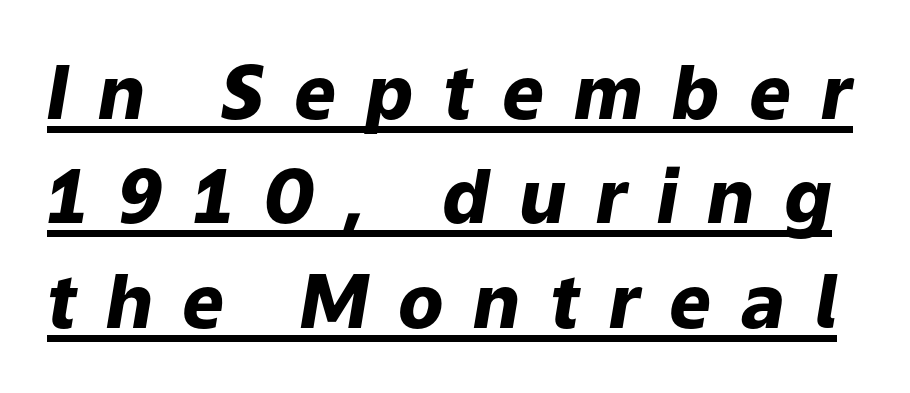
The rendering inserts visible extra space after every character. Typesetter's note: full bold, strokes at maximum text heaviness. The letters advance in unequal steps, a hallmark of proportional type. If you drew a line through each stem, it would be angled. In designer terms, the underline attribute is active on this setting.
